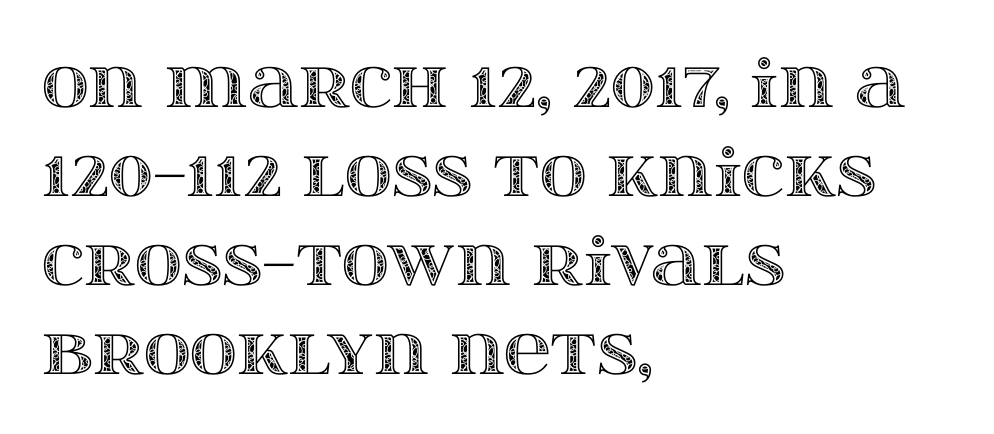
{"italic": "no", "width": "wide", "x_height": "large", "monospaced": "no", "underline": "no", "align": "left", "line_spacing": "normal", "line_spacing_ratio": 1.37, "letter_spacing": "normal", "letter_spacing_em": 0.0, "glyph_px": 65}
